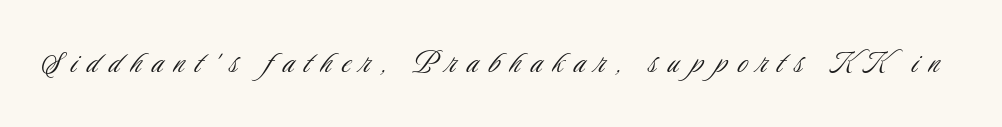
Q: Is the text bold? A: No.
Q: Is the text italic (slanted)? A: Yes.
Q: Is the typeface a serif or a sans-serif typeface? A: Sans-serif.
Q: Is the text underlined? A: No.
Q: Is the spacing between letters normal or unusually wide? A: Unusually wide.
Q: Width (condensed, normal, or wide)? A: Condensed.
Q: Stroke contrast? A: Low.
Q: x-height? A: Small.
Q: Monospaced? A: No.
